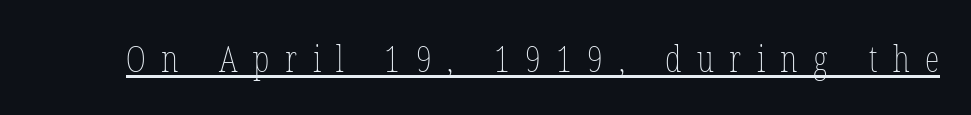
The image shows 37 px thin, condensed type, upright; set unusually wide letter spacing (+0.42 em), underlined; low stroke contrast and a medium x-height.
